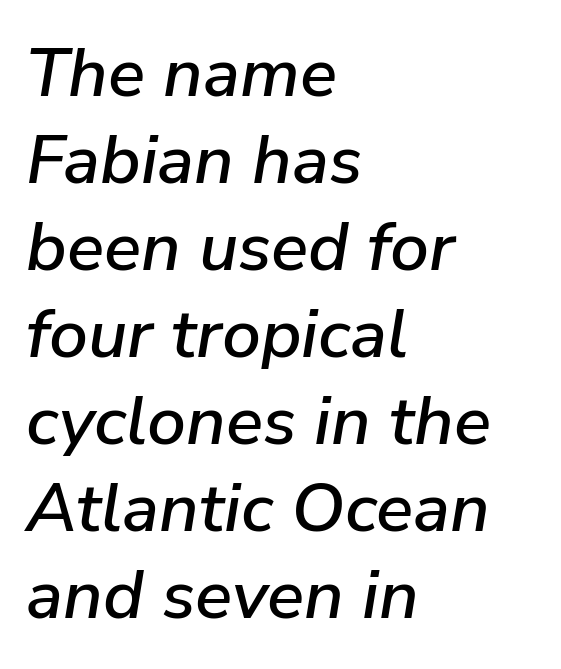
Between one letter and the next there's only the usual sliver of space. Is this a fixed-width face? No — the glyphs have proportional, varying widths. This is oblique type, the kind used for emphasis or titles. Line beginnings align vertically; line endings do not.
